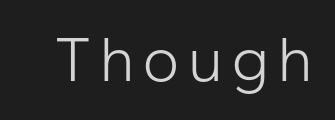
Q: Is the text bold? A: No.
Q: Is the text italic (slanted)? A: No, it is upright.
Q: Is the typeface a serif or a sans-serif typeface? A: Sans-serif.
Q: Is the text underlined? A: No.
Q: Width (condensed, normal, or wide)? A: Normal.
Q: Stroke contrast? A: Low.
Q: x-height? A: Medium.
Q: Monospaced? A: No.
